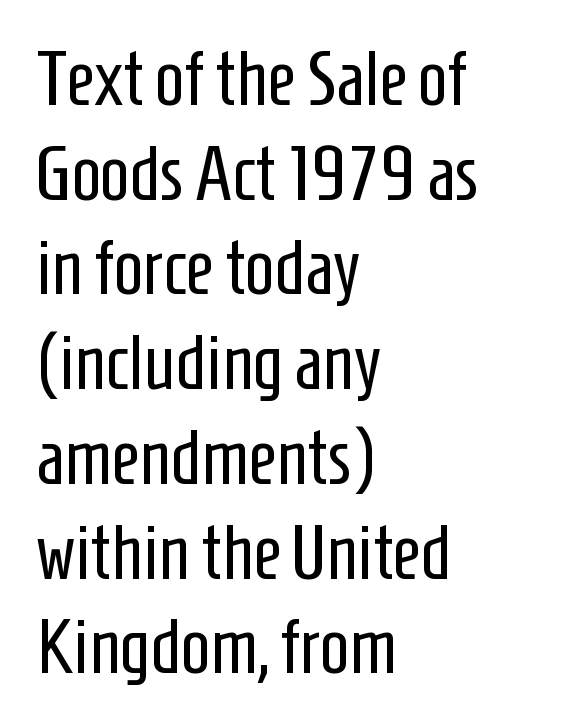
{"serif": "no", "italic": "no", "bold": "no", "weight": "regular", "width": "condensed", "stroke_contrast": "low", "x_height": "medium", "monospaced": "no", "underline": "no", "align": "left", "line_spacing_ratio": 1.23, "letter_spacing": "normal", "letter_spacing_em": 0.0, "glyph_px": 77}
